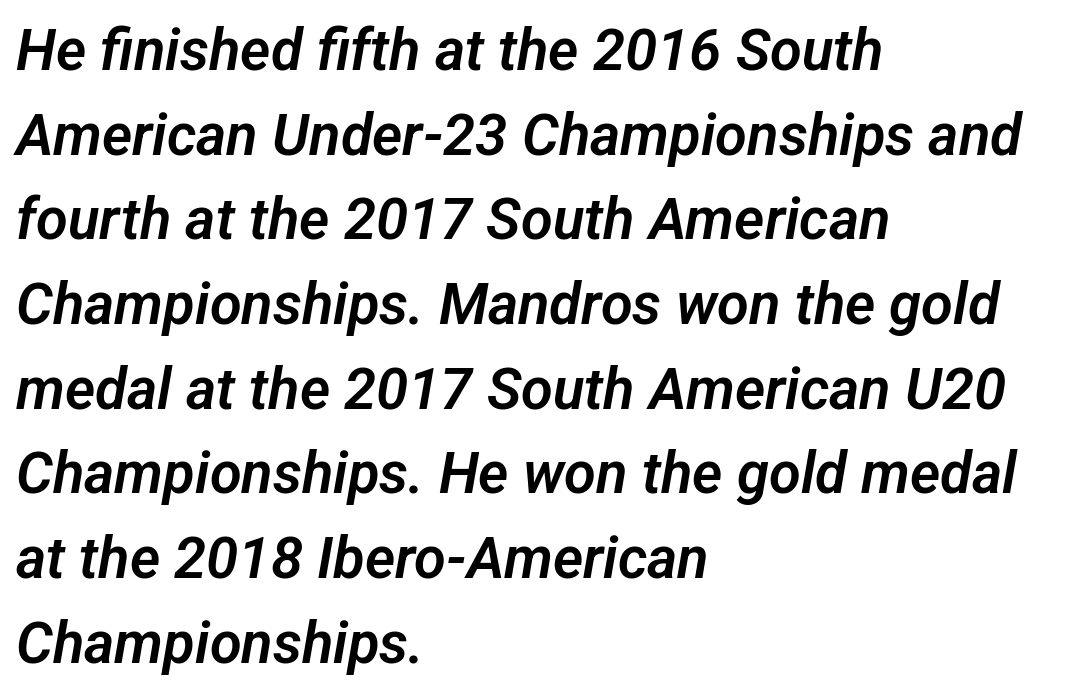
Q: Is the typeface a serif or a sans-serif typeface? A: Sans-serif.
Q: Is the text underlined? A: No.
Q: How is the paragraph aligned? A: Left-aligned.
Q: Is the spacing between letters normal or unusually wide? A: Normal.
Q: Is the spacing between lines tight, normal or loose? A: Normal.
Q: Width (condensed, normal, or wide)? A: Normal.
Q: Stroke contrast? A: Low.
Q: x-height? A: Medium.
Q: Monospaced? A: No.
